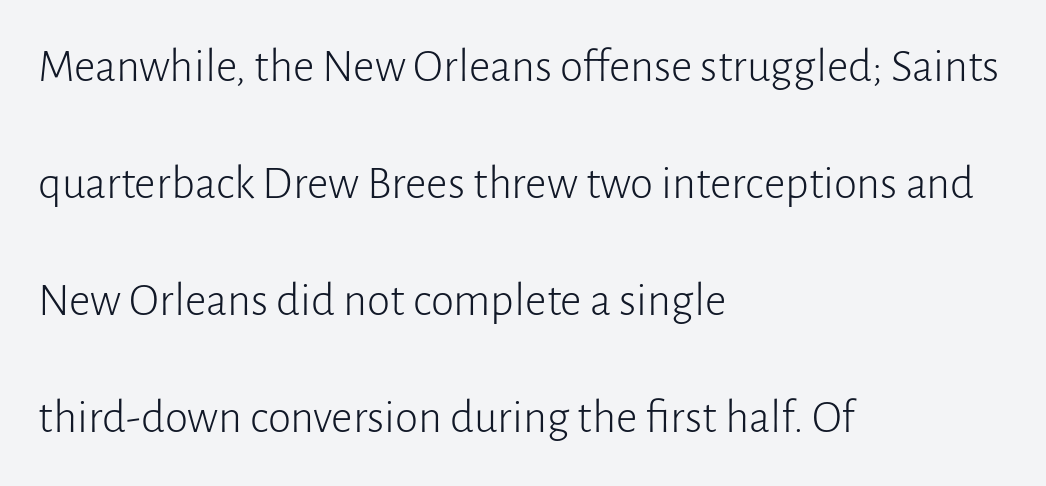
Line spacing here is loose. It's the straight-up-and-down kind of type. Each line starts at the same left margin while the right side varies. The weight would be labelled regular, book, light, or lighter still. Regarding serifs, this sample does without them. Short note: letters normally spaced.
